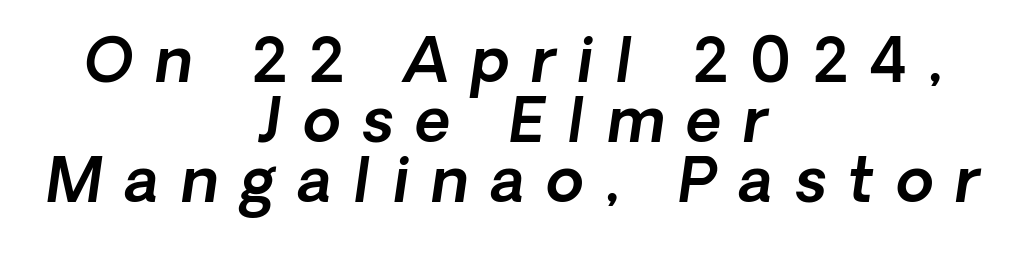
Q: Is the text italic (slanted)? A: Yes, it leans right by about 8 degrees.
Q: Is the text underlined? A: No.
Q: How is the paragraph aligned? A: Centered.
Q: Is the spacing between letters normal or unusually wide? A: Unusually wide.
Q: Is the spacing between lines tight, normal or loose? A: Tight.
Q: Width (condensed, normal, or wide)? A: Normal.
Q: x-height? A: Medium.
Q: Monospaced? A: No.
